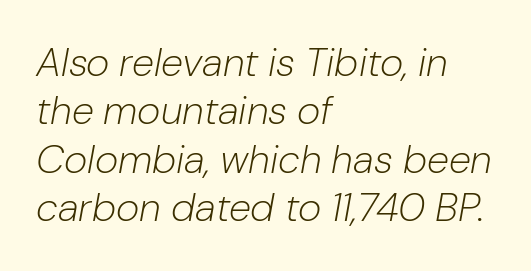
{"italic": "yes", "lean": "right", "slant_degrees": 10, "bold": "no", "weight": "light", "width": "normal", "stroke_contrast": "low", "x_height": "medium", "monospaced": "no", "underline": "no", "align": "left", "line_spacing_ratio": 1.21, "letter_spacing": "normal", "letter_spacing_em": 0.0, "glyph_px": 40}
